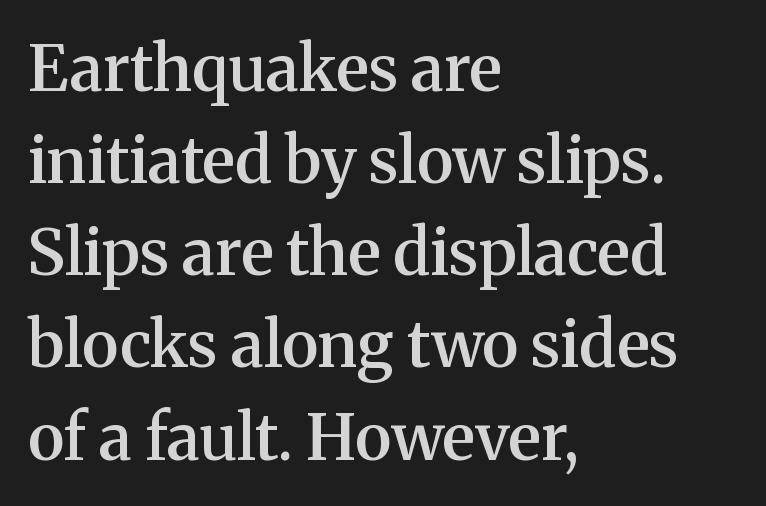
{"serif": "yes", "italic": "no", "bold": "semi", "weight": "semibold", "width": "normal", "stroke_contrast": "medium", "x_height": "medium", "monospaced": "no", "underline": "no", "align": "left", "line_spacing": "normal", "line_spacing_ratio": 1.44, "letter_spacing": "normal", "letter_spacing_em": 0.0, "glyph_px": 64}
